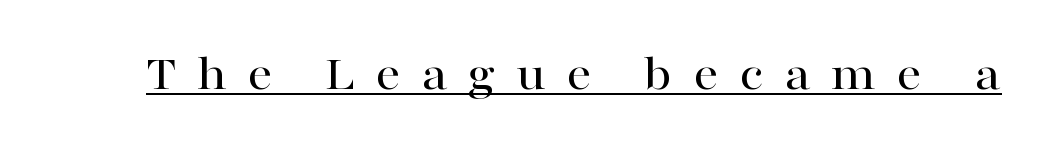
{"serif": "yes", "italic": "no", "width": "wide", "stroke_contrast": "high", "x_height": "medium", "monospaced": "no", "underline": "yes", "letter_spacing": "wide", "letter_spacing_em": 0.4, "glyph_px": 50}
